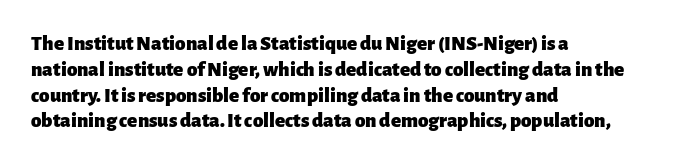
{"italic": "no", "bold": "yes", "underline": "no", "align": "left", "line_spacing_ratio": 1.23, "letter_spacing": "normal", "letter_spacing_em": 0.0, "glyph_px": 21}
